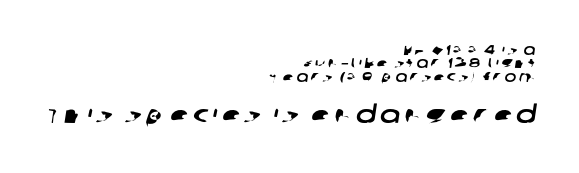
{"underline": "no", "align": "right", "line_spacing": "tight", "line_spacing_ratio": 0.96, "larger_block": "second", "size_ratio": 1.71, "glyph_px": 24}
